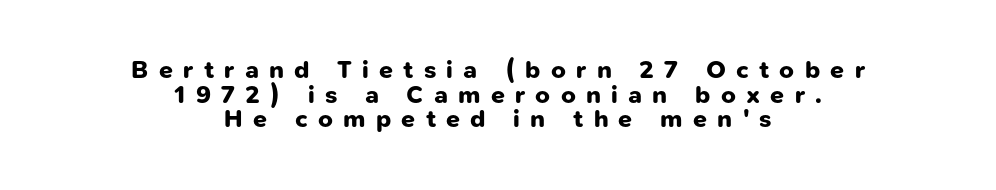
Q: Is the text bold? A: Yes.
Q: Is the text underlined? A: No.
Q: How is the paragraph aligned? A: Centered.
Q: Is the spacing between letters normal or unusually wide? A: Unusually wide.
Q: Is the spacing between lines tight, normal or loose? A: Tight.
